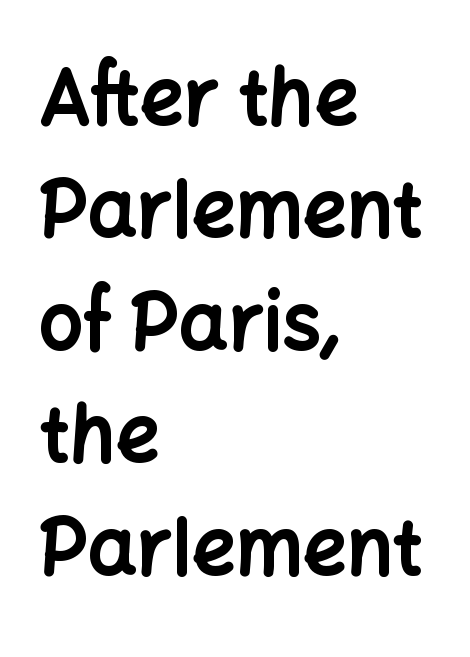
The image shows 77 px bold sans-serif type, upright; set left-aligned, normal line spacing (1.46x), normal letter spacing, not underlined; low stroke contrast and a medium x-height.
